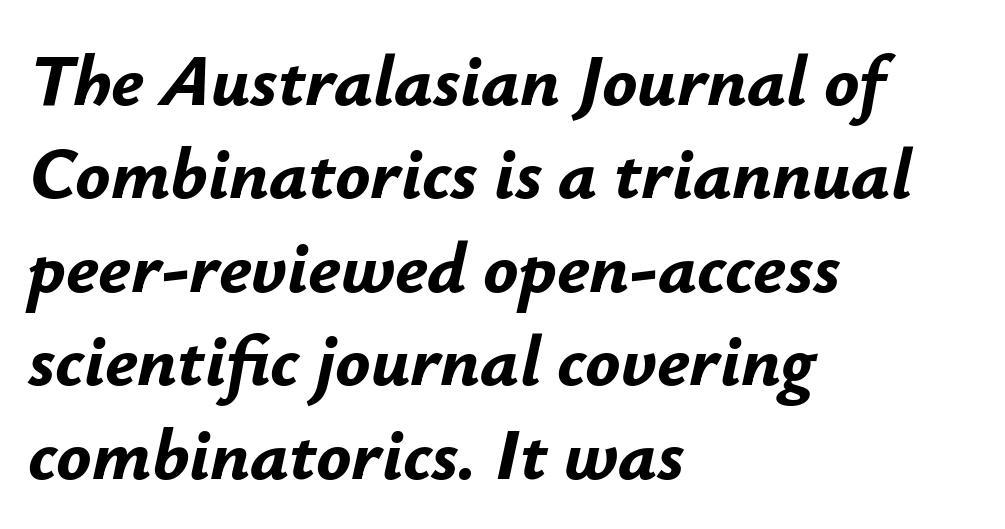
{"italic": "yes", "lean": "right", "slant_degrees": 12, "bold": "yes", "weight": "bold", "width": "normal", "stroke_contrast": "low", "x_height": "small", "monospaced": "no", "underline": "no", "align": "left", "line_spacing": "normal", "line_spacing_ratio": 1.28, "letter_spacing": "normal", "letter_spacing_em": 0.0, "glyph_px": 73}
